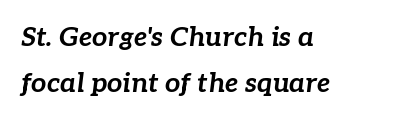
{"italic": "yes", "lean": "right", "slant_degrees": 7, "bold": "yes", "underline": "no", "align": "left", "line_spacing_ratio": 1.71, "letter_spacing": "normal", "letter_spacing_em": 0.0, "glyph_px": 27}
